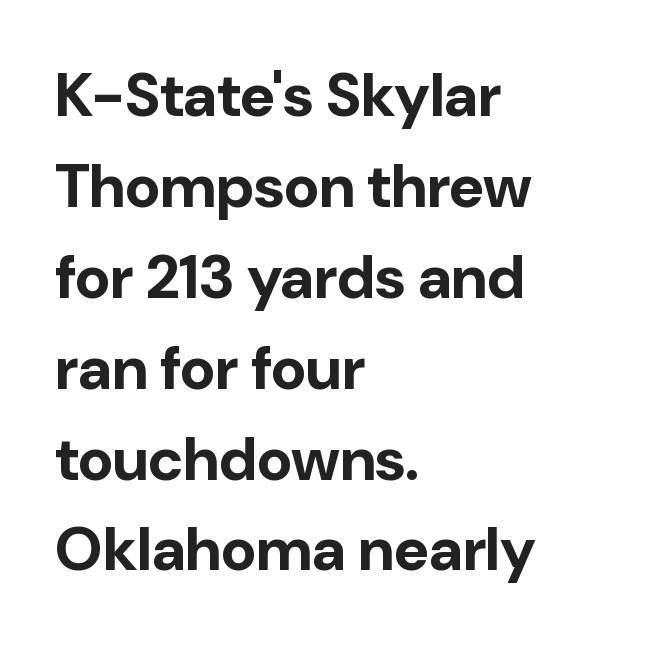
Observe the absence of serifs on each vertical stroke in this sample. The font's upright variant was chosen for this text. Here the designer chose a conventional face with non-uniform glyph widths. Typeset ragged right — the left edge is the straight one. As a designer I'd log this as weight 700, bold.
